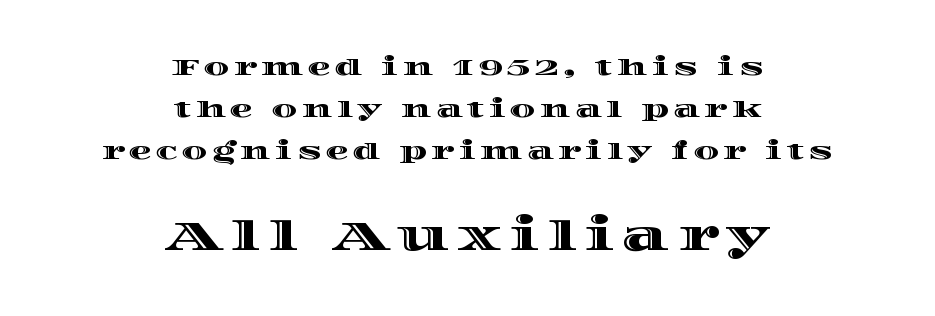
{"italic": "no", "width": "wide", "x_height": "large", "monospaced": "no", "underline": "no", "align": "center", "line_spacing_ratio": 1.82, "larger_block": "second", "size_ratio": 1.78, "glyph_px": 41}
